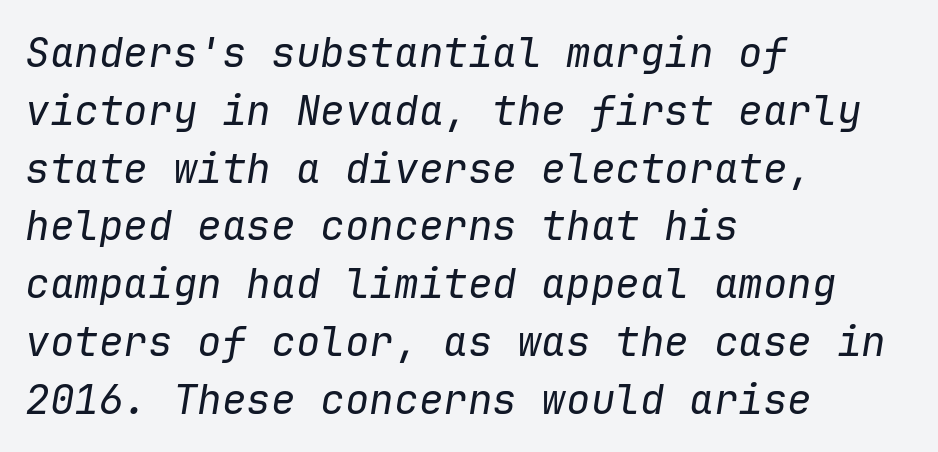
Q: Is the text bold? A: No.
Q: Is the text italic (slanted)? A: Yes, it leans right by about 9 degrees.
Q: Is the text underlined? A: No.
Q: How is the paragraph aligned? A: Left-aligned.
Q: Is the spacing between letters normal or unusually wide? A: Normal.
Q: Is the spacing between lines tight, normal or loose? A: Normal.
Q: Width (condensed, normal, or wide)? A: Normal.
Q: Stroke contrast? A: Low.
Q: x-height? A: Medium.
Q: Monospaced? A: Yes.
